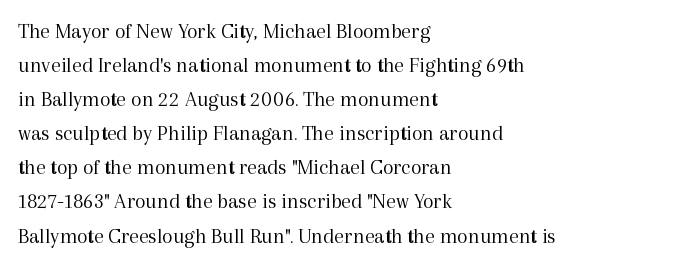
Q: Is the text bold? A: No.
Q: Is the text italic (slanted)? A: No, it is upright.
Q: Is the text underlined? A: No.
Q: How is the paragraph aligned? A: Left-aligned.
Q: Is the spacing between letters normal or unusually wide? A: Normal.
Q: Is the spacing between lines tight, normal or loose? A: Normal.
